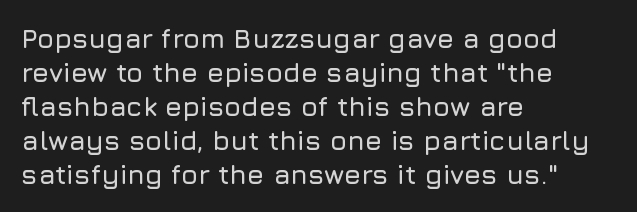
Q: Is the text italic (slanted)? A: No, it is upright.
Q: Is the text underlined? A: No.
Q: How is the paragraph aligned? A: Left-aligned.
Q: Is the spacing between letters normal or unusually wide? A: Normal.
Q: Is the spacing between lines tight, normal or loose? A: Normal.
